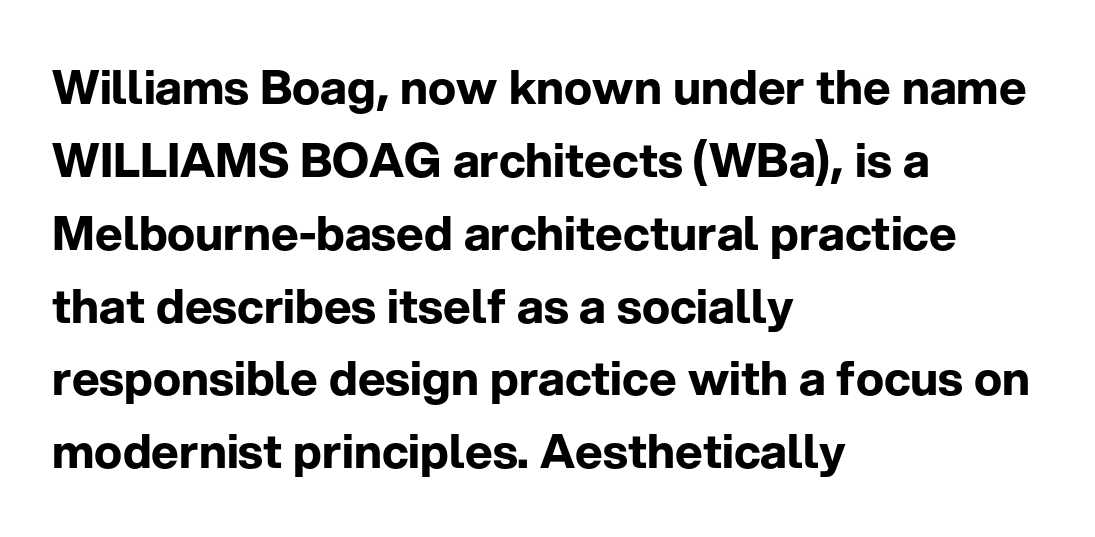
{"serif": "no", "italic": "no", "bold": "yes", "weight": "bold", "width": "normal", "stroke_contrast": "low", "x_height": "medium", "monospaced": "no", "underline": "no", "align": "left", "line_spacing": "normal", "line_spacing_ratio": 1.55, "letter_spacing": "normal", "letter_spacing_em": 0.0, "glyph_px": 47}
